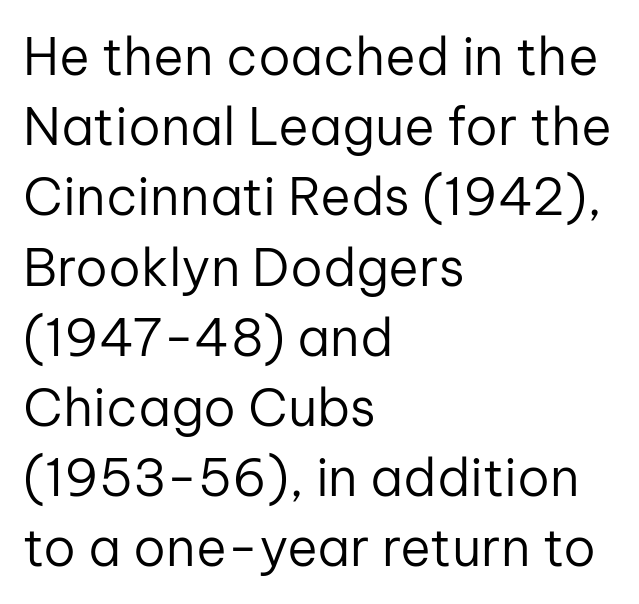
The image shows 52 px regular-weight sans-serif type, upright; set left-aligned, normal line spacing (1.35x), normal letter spacing, not underlined; low stroke contrast and a medium x-height.
